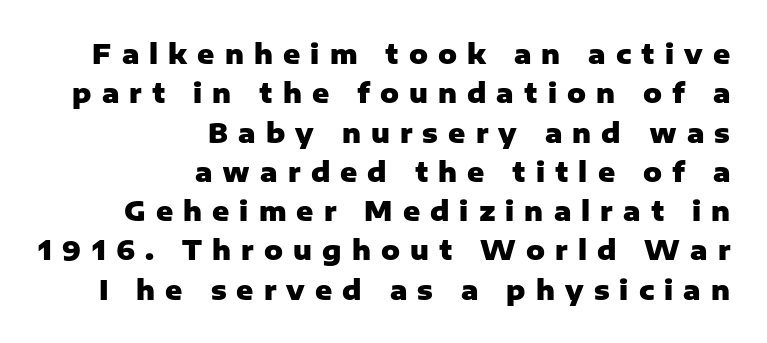
Q: Is the text bold? A: Yes.
Q: Is the text italic (slanted)? A: No, it is upright.
Q: Is the text underlined? A: No.
Q: How is the paragraph aligned? A: Right-aligned.
Q: Is the spacing between letters normal or unusually wide? A: Unusually wide.
Q: Is the spacing between lines tight, normal or loose? A: Normal.
